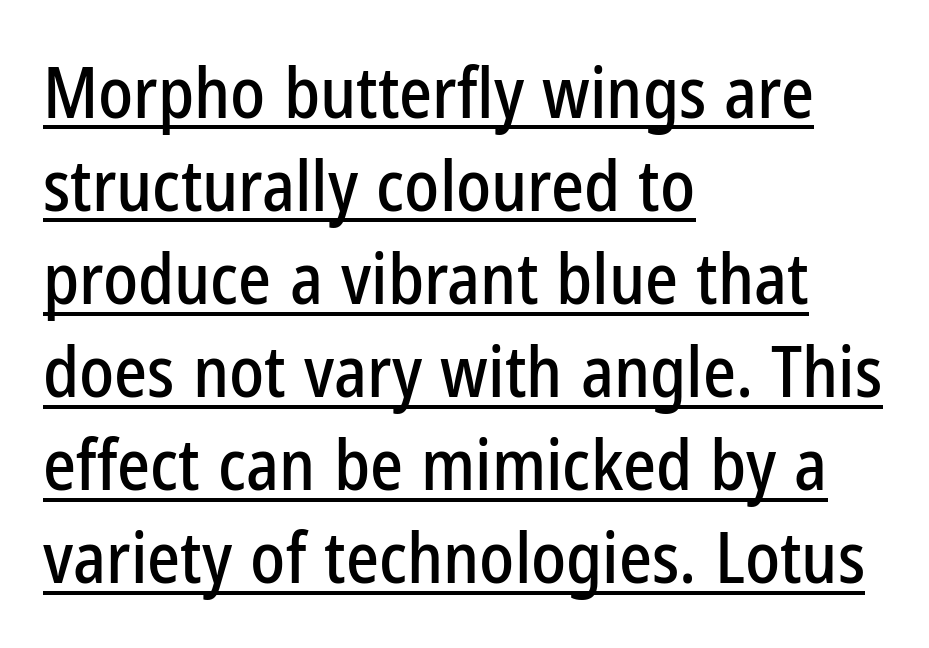
Note the varied advance widths — an 'i' is clearly narrower than an 'm'. This sample is left-justified, so line endings fall wherever the words run out. Notice how a bar underscores the lettering throughout. Does the leading feel generous? No, just average.
